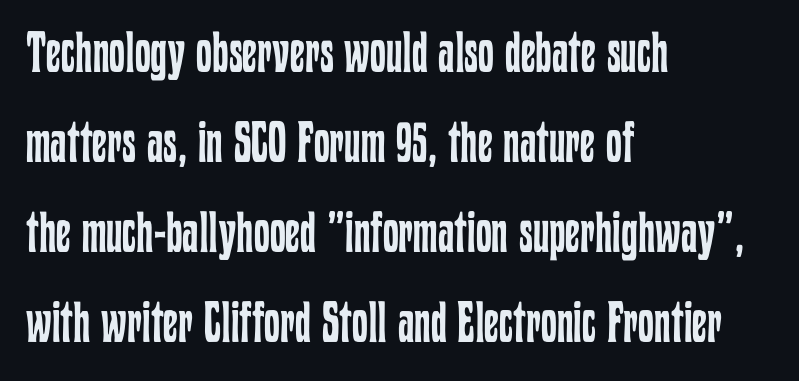
{"italic": "no", "bold": "no", "weight": "regular", "width": "condensed", "stroke_contrast": "low", "x_height": "medium", "monospaced": "no", "underline": "no", "align": "left", "line_spacing": "normal", "line_spacing_ratio": 1.58, "letter_spacing": "normal", "letter_spacing_em": 0.0, "glyph_px": 57}
